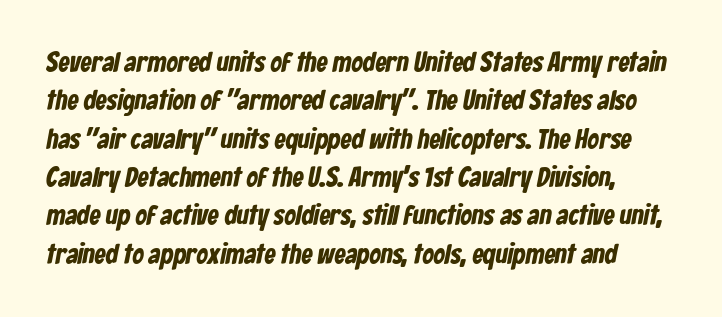
Q: Is the text bold? A: Yes.
Q: Is the typeface a serif or a sans-serif typeface? A: Sans-serif.
Q: Is the text underlined? A: No.
Q: Is the spacing between letters normal or unusually wide? A: Normal.
Q: Is the spacing between lines tight, normal or loose? A: Normal.
Q: Width (condensed, normal, or wide)? A: Condensed.
Q: Stroke contrast? A: Low.
Q: x-height? A: Medium.
Q: Monospaced? A: No.
